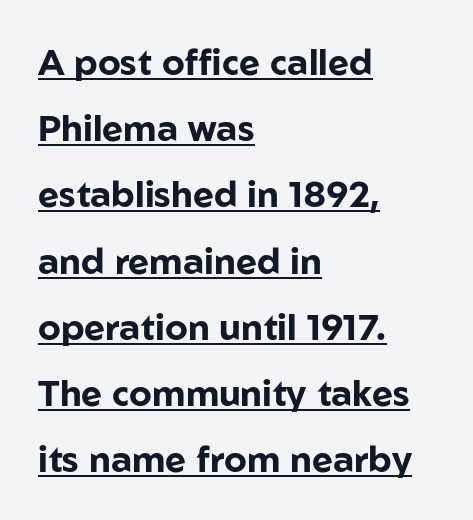
The image shows 36 px bold sans-serif type, upright; set left-aligned, line spacing 1.84x, normal letter spacing, underlined; low stroke contrast and a medium x-height.
